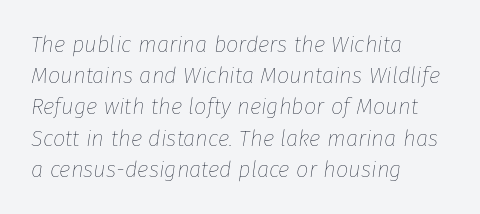
{"italic": "yes", "lean": "right", "slant_degrees": 8, "bold": "no", "underline": "no", "align": "left", "line_spacing": "normal", "line_spacing_ratio": 1.42, "letter_spacing": "normal", "letter_spacing_em": 0.0, "glyph_px": 22}
